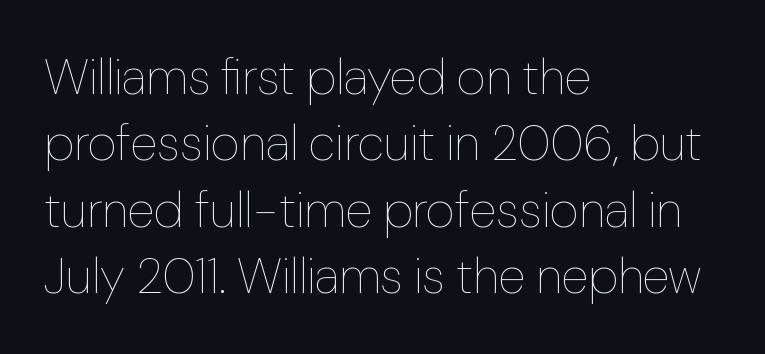
Q: Is the text bold? A: No.
Q: Is the text italic (slanted)? A: No, it is upright.
Q: Is the text underlined? A: No.
Q: How is the paragraph aligned? A: Left-aligned.
Q: Is the spacing between letters normal or unusually wide? A: Normal.
Q: Is the spacing between lines tight, normal or loose? A: Normal.
Q: Width (condensed, normal, or wide)? A: Normal.
Q: Stroke contrast? A: Low.
Q: x-height? A: Medium.
Q: Monospaced? A: No.
